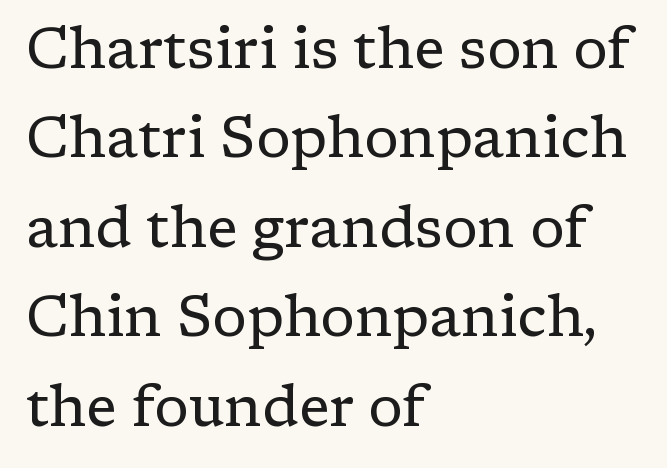
Q: Is the text bold? A: No.
Q: Is the text italic (slanted)? A: No, it is upright.
Q: Is the typeface a serif or a sans-serif typeface? A: Serif.
Q: Is the text underlined? A: No.
Q: How is the paragraph aligned? A: Left-aligned.
Q: Is the spacing between letters normal or unusually wide? A: Normal.
Q: Is the spacing between lines tight, normal or loose? A: Normal.
Q: Width (condensed, normal, or wide)? A: Normal.
Q: Stroke contrast? A: Low.
Q: x-height? A: Medium.
Q: Monospaced? A: No.
